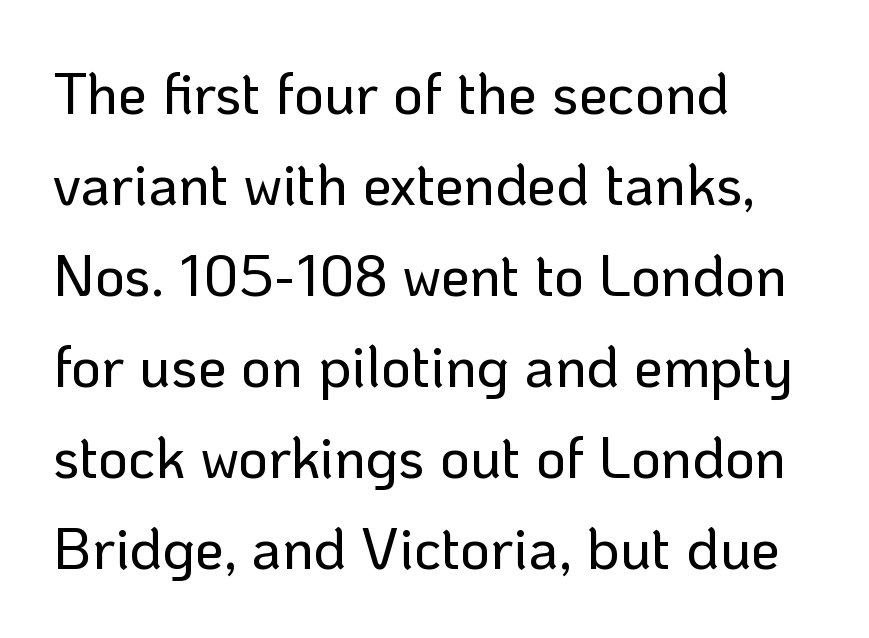
{"serif": "no", "italic": "no", "width": "normal", "stroke_contrast": "low", "x_height": "medium", "monospaced": "no", "underline": "no", "align": "left", "line_spacing": "normal", "line_spacing_ratio": 1.57, "letter_spacing": "normal", "letter_spacing_em": 0.0, "glyph_px": 58}
